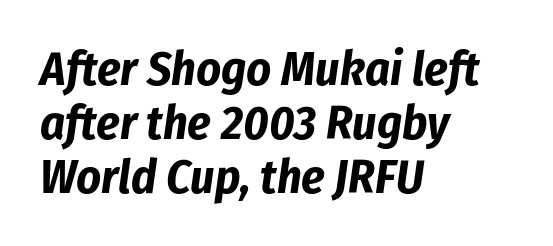
{"italic": "yes", "lean": "right", "slant_degrees": 8, "bold": "yes", "weight": "bold", "width": "condensed", "stroke_contrast": "low", "x_height": "medium", "monospaced": "no", "underline": "no", "align": "left", "line_spacing": "tight", "line_spacing_ratio": 1.12, "letter_spacing": "normal", "letter_spacing_em": 0.0, "glyph_px": 48}
